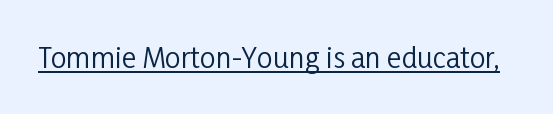
The image shows 28 px regular-weight, condensed sans-serif type, upright; set normal letter spacing, underlined; low stroke contrast and a medium x-height.
